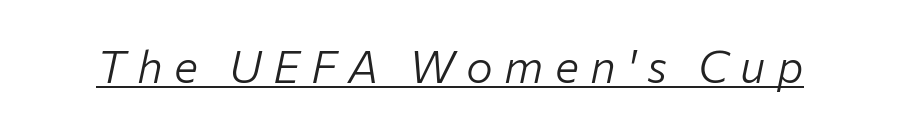
Compared with typical body copy, the letter spacing here is much looser. If you drew a line through each stem, it would be angled. Nothing heavy about these letters — not bold at all. This rendering features underlined lettering. The letters advance in unequal steps, a hallmark of proportional type.
